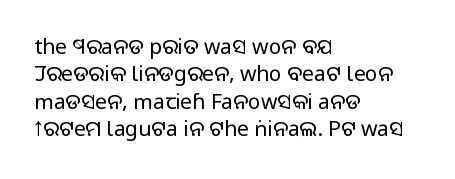
Q: Is the text bold? A: No.
Q: Is the text italic (slanted)? A: No, it is upright.
Q: Is the text underlined? A: No.
Q: How is the paragraph aligned? A: Left-aligned.
Q: Is the spacing between letters normal or unusually wide? A: Normal.
Q: Is the spacing between lines tight, normal or loose? A: Normal.
